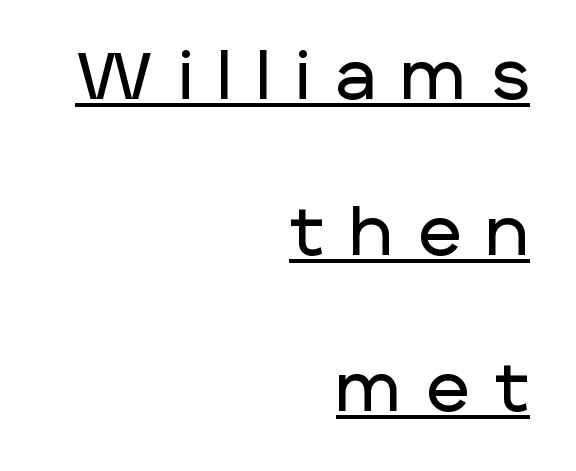
These lines stand farther apart than default settings would place them. In CSS terms this would be text-align: right. The typesetter has applied underlining to the passage shown. Italic? Not at all — the glyphs are vertical. How are the letters spaced? Widely, with obvious added tracking.
